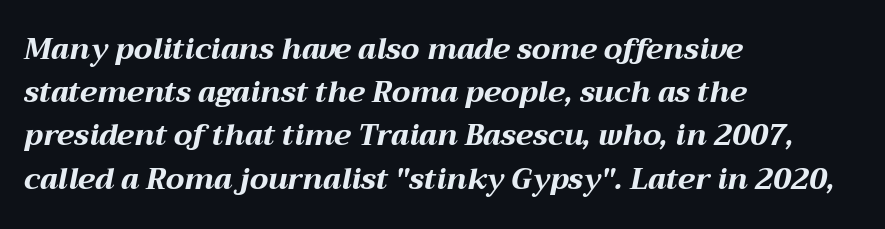
Q: Is the text bold? A: Yes.
Q: Is the text italic (slanted)? A: Yes, it leans right by about 12 degrees.
Q: Is the text underlined? A: No.
Q: How is the paragraph aligned? A: Left-aligned.
Q: Is the spacing between letters normal or unusually wide? A: Normal.
Q: Is the spacing between lines tight, normal or loose? A: Normal.
Q: Width (condensed, normal, or wide)? A: Wide.
Q: Stroke contrast? A: Medium.
Q: x-height? A: Medium.
Q: Monospaced? A: No.
